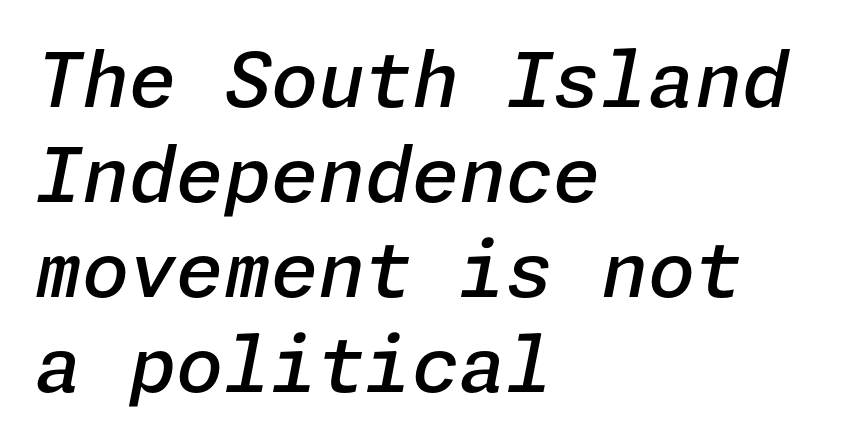
{"italic": "yes", "lean": "right", "slant_degrees": 11, "bold": "semi", "weight": "semibold", "width": "normal", "stroke_contrast": "low", "x_height": "medium", "underline": "no", "align": "left", "line_spacing": "normal", "line_spacing_ratio": 1.25, "letter_spacing": "normal", "letter_spacing_em": 0.0, "glyph_px": 76}
